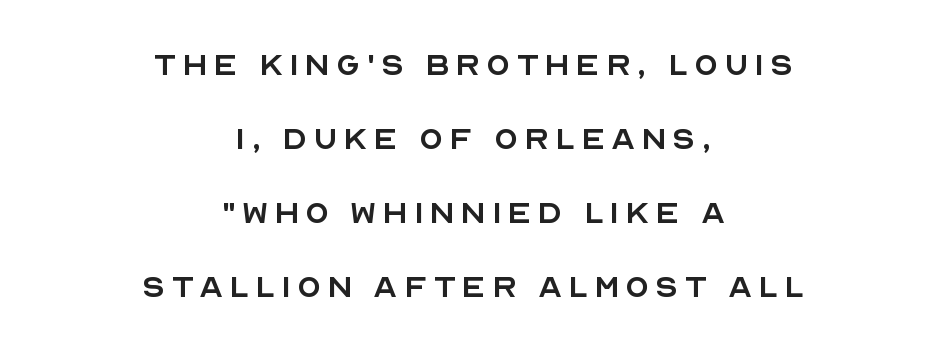
{"serif": "no", "italic": "no", "bold": "no", "weight": "regular", "width": "normal", "x_height": "large", "monospaced": "no", "underline": "no", "align": "center", "line_spacing": "loose", "line_spacing_ratio": 1.9, "glyph_px": 39}
